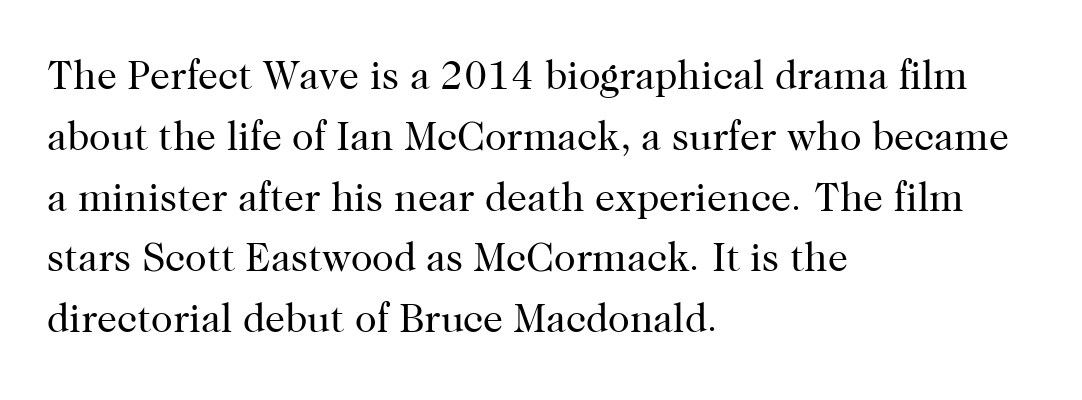
{"serif": "yes", "italic": "no", "bold": "no", "weight": "regular", "width": "normal", "stroke_contrast": "high", "x_height": "medium", "monospaced": "no", "underline": "no", "align": "left", "line_spacing": "normal", "line_spacing_ratio": 1.52, "letter_spacing": "normal", "letter_spacing_em": 0.0, "glyph_px": 40}
